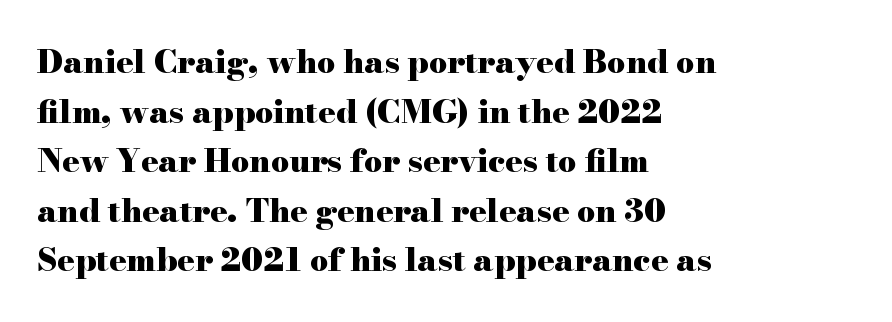
{"serif": "yes", "italic": "no", "bold": "yes", "weight": "heavy", "width": "wide", "stroke_contrast": "high", "x_height": "small", "monospaced": "no", "underline": "no", "align": "left", "line_spacing": "normal", "line_spacing_ratio": 1.55, "letter_spacing": "normal", "letter_spacing_em": 0.0, "glyph_px": 32}
